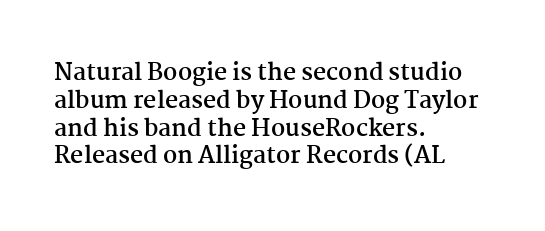
Q: Is the text bold? A: Yes.
Q: Is the text italic (slanted)? A: No, it is upright.
Q: Is the text underlined? A: No.
Q: How is the paragraph aligned? A: Left-aligned.
Q: Is the spacing between letters normal or unusually wide? A: Normal.
